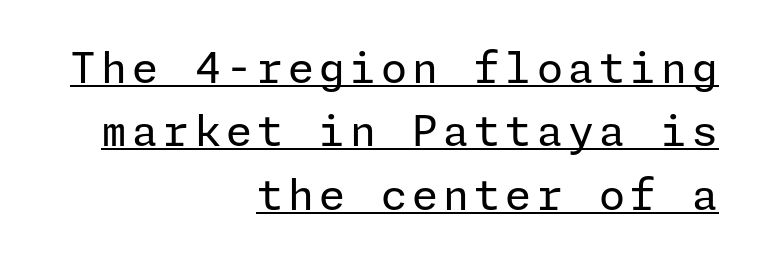
The image shows 42 px regular-weight sans-serif type, upright; set right-aligned, normal line spacing (1.51x), underlined; low stroke contrast and a medium x-height.
